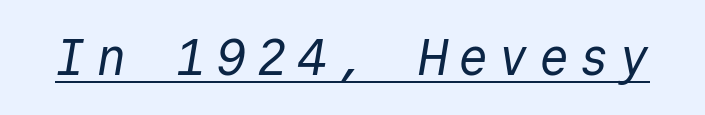
Q: Is the text bold? A: No.
Q: Is the typeface a serif or a sans-serif typeface? A: Sans-serif.
Q: Is the text underlined? A: Yes.
Q: Width (condensed, normal, or wide)? A: Normal.
Q: x-height? A: Medium.
Q: Monospaced? A: Yes.
